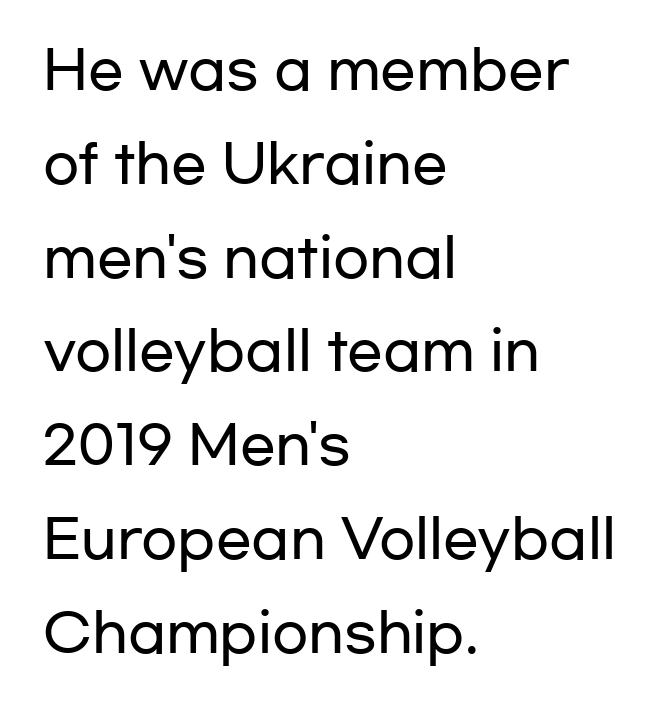
{"serif": "no", "italic": "no", "width": "wide", "stroke_contrast": "low", "x_height": "medium", "monospaced": "no", "underline": "no", "align": "left", "line_spacing_ratio": 1.77, "letter_spacing": "normal", "letter_spacing_em": 0.0, "glyph_px": 53}
